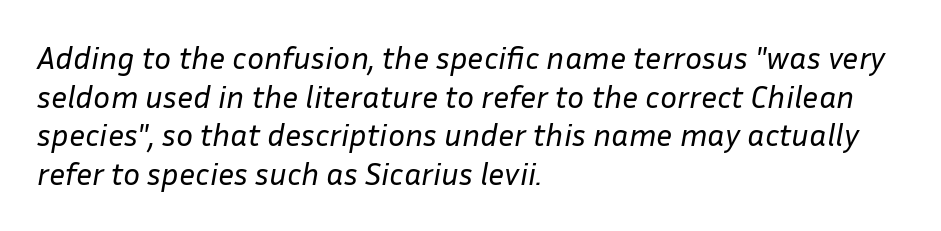
Tall strokes in this sample are angled rather than plumb. Is the type heavy? It reads as light-to-regular instead. No word sits above an underline. One-word summary of the alignment: left.
